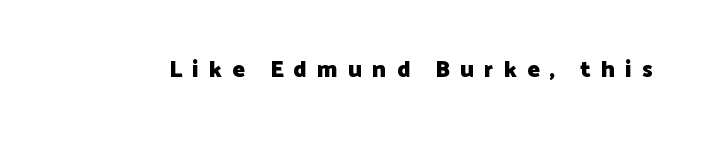
The image shows 23 px bold type, upright; set unusually wide letter spacing (+0.44 em), not underlined.
